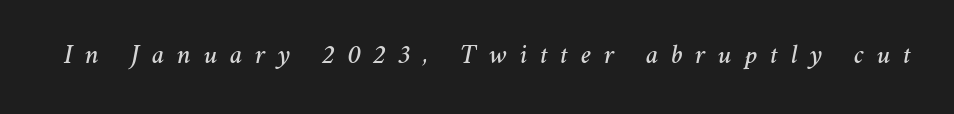
{"italic": "yes", "lean": "right", "slant_degrees": 11, "underline": "no", "letter_spacing": "wide", "letter_spacing_em": 0.47, "glyph_px": 27}
